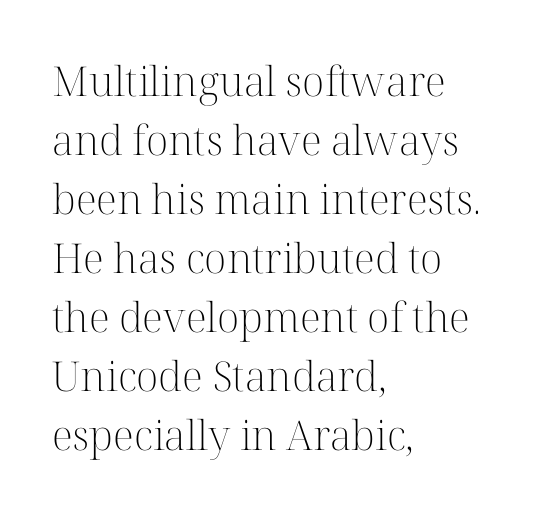
{"serif": "yes", "italic": "no", "bold": "no", "weight": "light", "width": "normal", "stroke_contrast": "high", "x_height": "medium", "monospaced": "no", "underline": "no", "align": "left", "line_spacing": "normal", "line_spacing_ratio": 1.44, "letter_spacing": "normal", "letter_spacing_em": 0.0, "glyph_px": 41}
